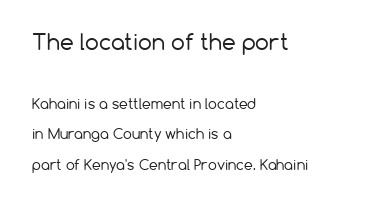
A typesetter would call this zero additional tracking. Lines of text with bare space underneath. No italicization has been applied; the sample stays upright. The paragraph has a hard left edge and a soft right edge.
